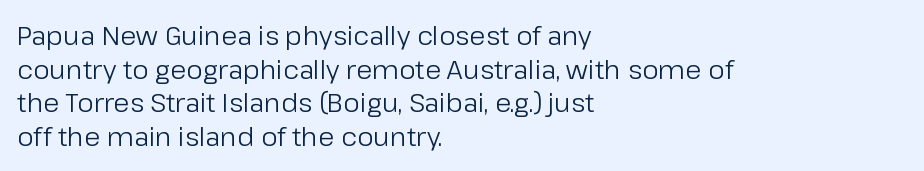
Interline gaps are of average width in this sample. In terms of posture, this sample is upright. Teacher's note: observe the even left margin — that is flush-left alignment. The cut favours lightness, reaching ordinary text weight at its darkest.
